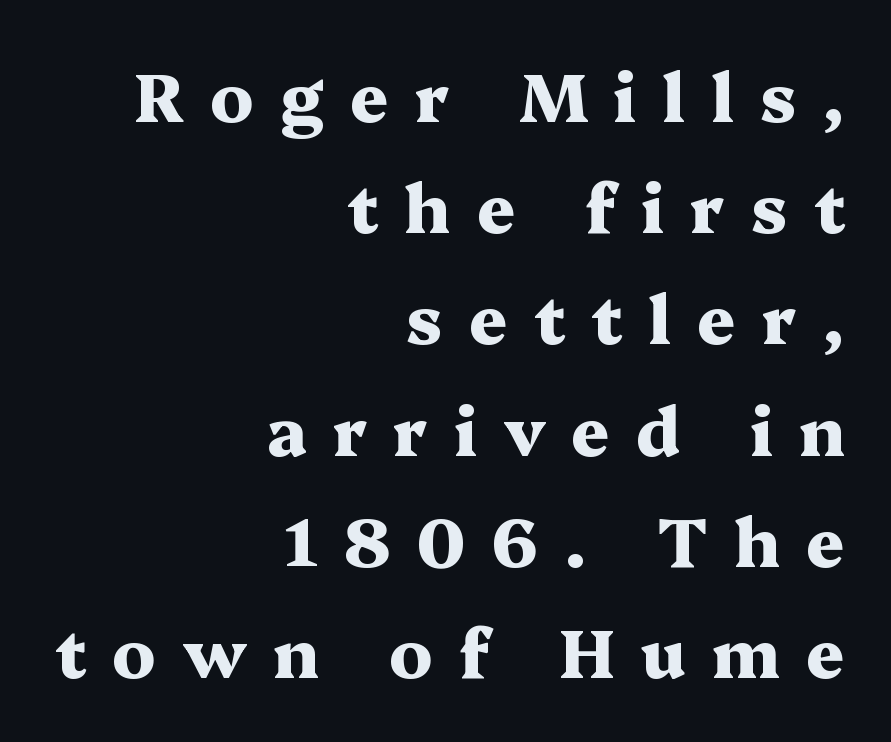
The typesetter chose a ragged-left arrangement here. A typesetter would call this proportional, since set widths differ per character. Regarding serifs, this sample has them. Upright lettering throughout.
